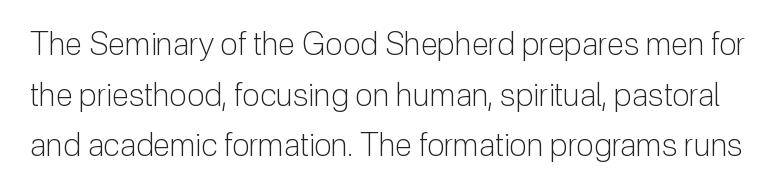
{"serif": "no", "italic": "no", "bold": "no", "weight": "light", "width": "normal", "stroke_contrast": "low", "x_height": "medium", "monospaced": "no", "underline": "no", "line_spacing": "normal", "line_spacing_ratio": 1.58, "letter_spacing": "normal", "letter_spacing_em": 0.0, "glyph_px": 32}
